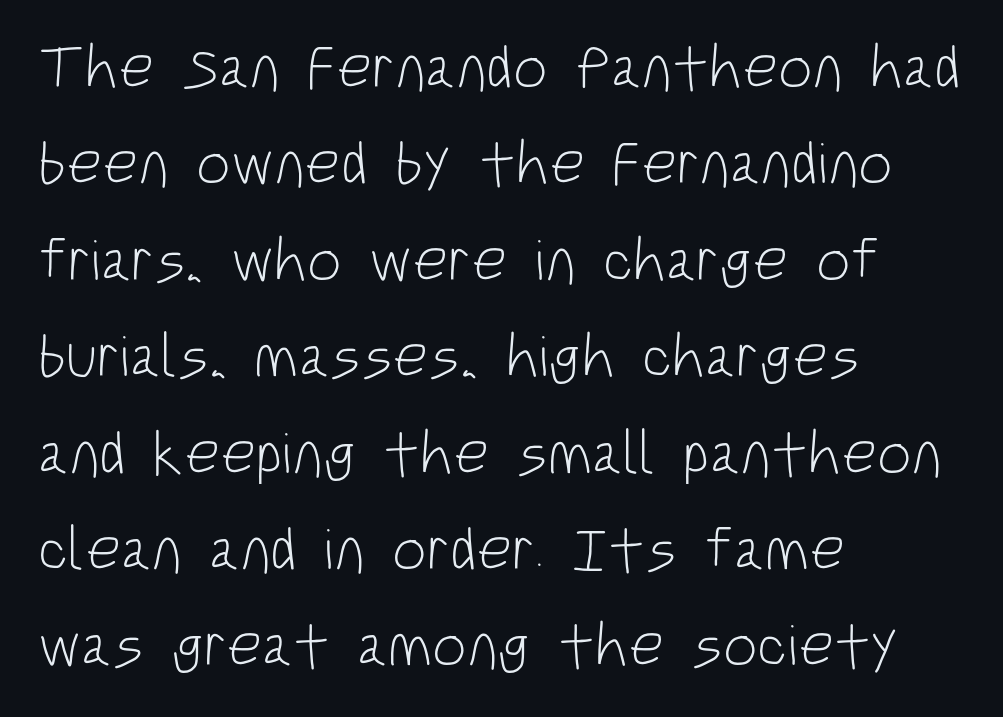
{"serif": "no", "italic": "no", "bold": "no", "weight": "light", "width": "condensed", "stroke_contrast": "low", "x_height": "large", "monospaced": "no", "underline": "no", "align": "left", "line_spacing": "normal", "line_spacing_ratio": 1.58, "letter_spacing": "normal", "letter_spacing_em": 0.0, "glyph_px": 61}
